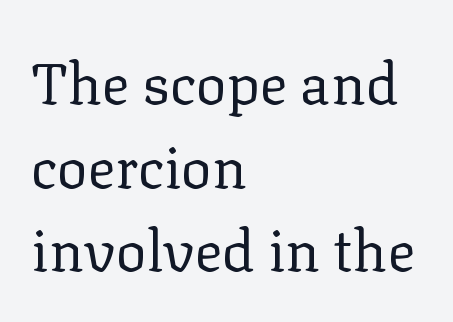
The image shows 58 px regular-weight serif type, upright; set left-aligned, normal line spacing (1.44x), normal letter spacing, not underlined; low stroke contrast and a medium x-height.
